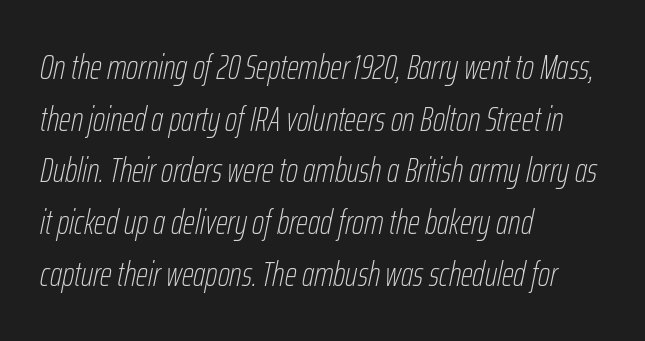
Beneath every word, the page is bare. The letters sit at their default tracking, neither squeezed nor spread. Unbolded letterforms with no extra heft. Does the lettering tilt? It does — this is italic.
